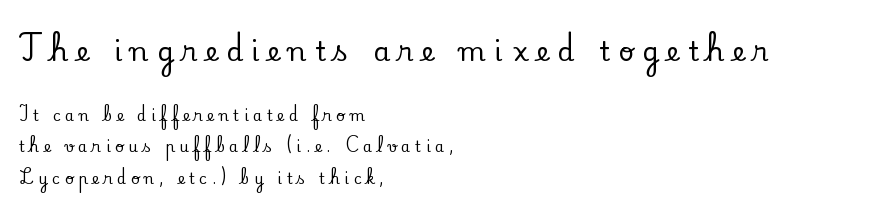
{"italic": "no", "underline": "no", "align": "left", "line_spacing": "loose", "line_spacing_ratio": 2.11, "letter_spacing": "wide", "letter_spacing_em": 0.31, "larger_block": "first", "size_ratio": 1.8, "glyph_px": 27}
